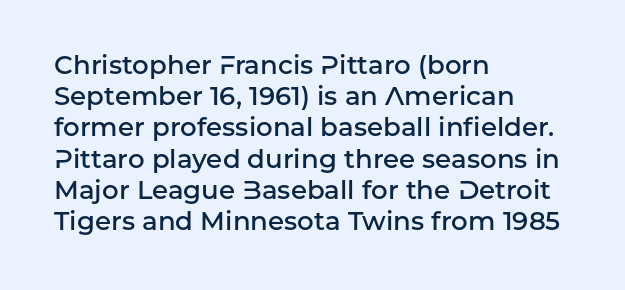
The image shows 26 px text type, upright; set left-aligned, line spacing 1.2x, normal letter spacing, not underlined.
